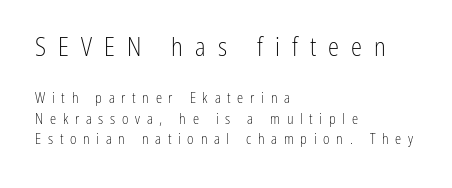
{"italic": "no", "bold": "no", "underline": "no", "align": "left", "line_spacing": "normal", "line_spacing_ratio": 1.46, "letter_spacing": "wide", "letter_spacing_em": 0.48, "larger_block": "first", "size_ratio": 1.79, "glyph_px": 25}
